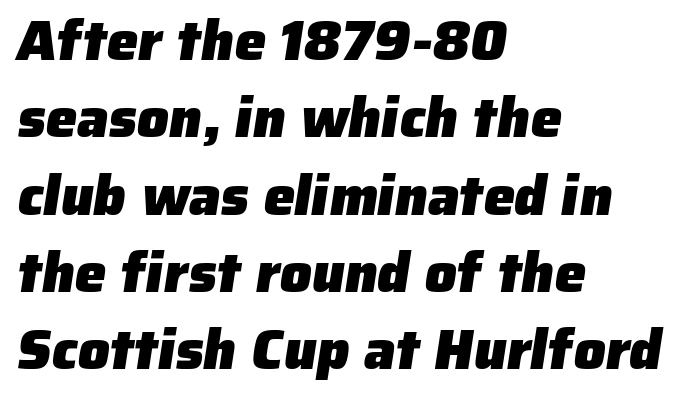
Q: Is the text bold? A: Yes.
Q: Is the typeface a serif or a sans-serif typeface? A: Sans-serif.
Q: Is the text underlined? A: No.
Q: How is the paragraph aligned? A: Left-aligned.
Q: Is the spacing between letters normal or unusually wide? A: Normal.
Q: Is the spacing between lines tight, normal or loose? A: Normal.
Q: Width (condensed, normal, or wide)? A: Normal.
Q: Stroke contrast? A: Low.
Q: x-height? A: Medium.
Q: Monospaced? A: No.
